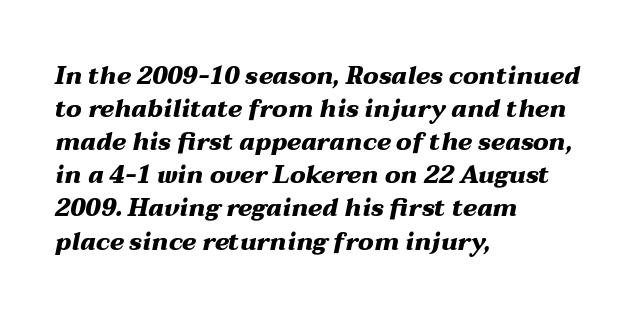
Letters rest on an invisible, unmarked baseline. The lettering tilts uniformly, giving the passage an italic look. Stroke thickness is high; the sample reads as a true bold. One-word summary of the alignment: left. Regarding leading, the lines here are spaced in the standard way.
